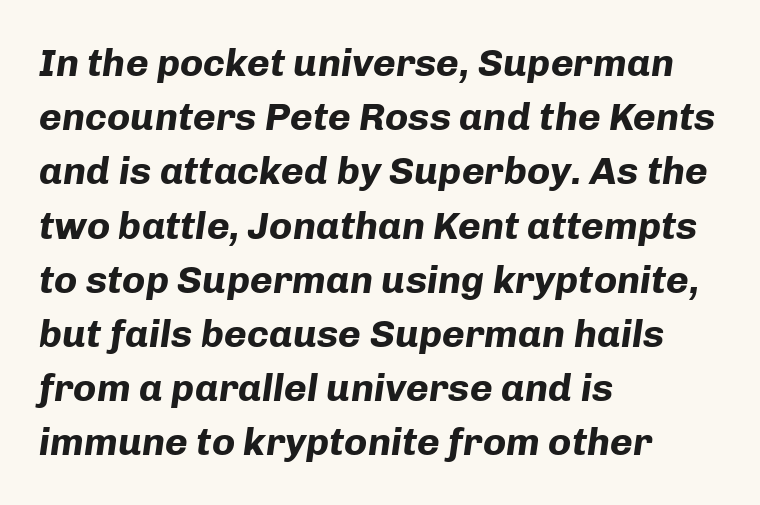
The image shows 39 px bold type, italic (leaning right); set left-aligned, normal line spacing (1.39x), normal letter spacing, not underlined; low stroke contrast and a medium x-height.
